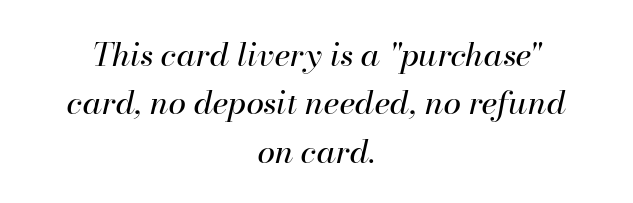
{"italic": "yes", "lean": "right", "slant_degrees": 13, "bold": "no", "weight": "regular", "width": "normal", "stroke_contrast": "high", "x_height": "small", "monospaced": "no", "underline": "no", "align": "center", "line_spacing": "normal", "line_spacing_ratio": 1.51, "letter_spacing": "normal", "letter_spacing_em": 0.0, "glyph_px": 32}
